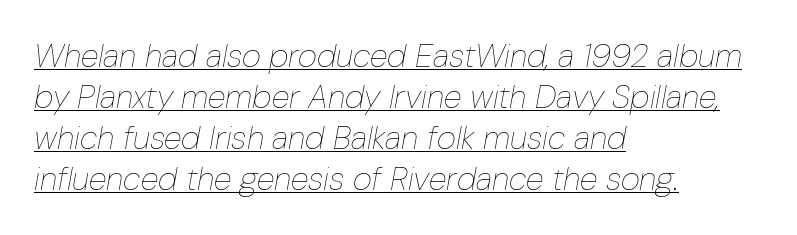
{"italic": "yes", "lean": "right", "slant_degrees": 10, "bold": "no", "weight": "thin", "width": "condensed", "stroke_contrast": "low", "x_height": "medium", "monospaced": "no", "underline": "yes", "align": "left", "line_spacing_ratio": 1.24, "letter_spacing": "normal", "letter_spacing_em": 0.0, "glyph_px": 33}
